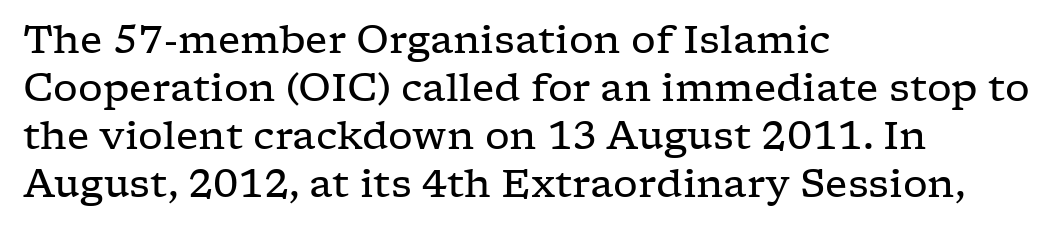
{"serif": "yes", "italic": "no", "bold": "no", "weight": "regular", "width": "wide", "stroke_contrast": "low", "x_height": "medium", "monospaced": "no", "underline": "no", "align": "left", "line_spacing_ratio": 1.23, "letter_spacing": "normal", "letter_spacing_em": 0.0, "glyph_px": 39}
